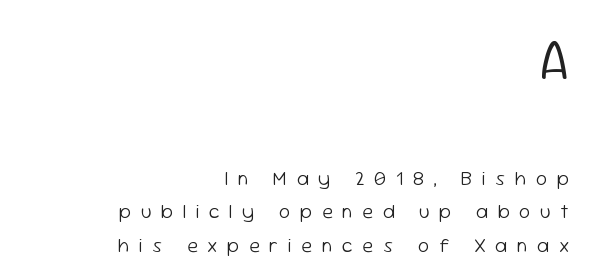
Q: Is the text bold? A: No.
Q: Is the text italic (slanted)? A: No, it is upright.
Q: Is the typeface a serif or a sans-serif typeface? A: Sans-serif.
Q: Is the text underlined? A: No.
Q: How is the paragraph aligned? A: Right-aligned.
Q: Is the spacing between letters normal or unusually wide? A: Unusually wide.
Q: Is the spacing between lines tight, normal or loose? A: Normal.
Q: Which block of text is set in a larger size, the first (top) or the second (bottom)? A: The first (top) one.
Q: Width (condensed, normal, or wide)? A: Normal.
Q: Stroke contrast? A: Low.
Q: x-height? A: Medium.
Q: Monospaced? A: No.
